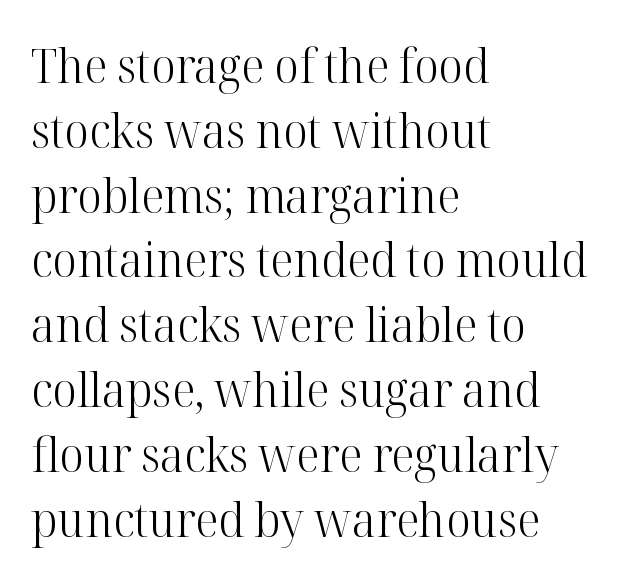
Q: Is the text bold? A: No.
Q: Is the text italic (slanted)? A: No, it is upright.
Q: Is the typeface a serif or a sans-serif typeface? A: Serif.
Q: Is the text underlined? A: No.
Q: How is the paragraph aligned? A: Left-aligned.
Q: Is the spacing between letters normal or unusually wide? A: Normal.
Q: Is the spacing between lines tight, normal or loose? A: Normal.
Q: Width (condensed, normal, or wide)? A: Normal.
Q: Stroke contrast? A: High.
Q: x-height? A: Medium.
Q: Monospaced? A: No.
